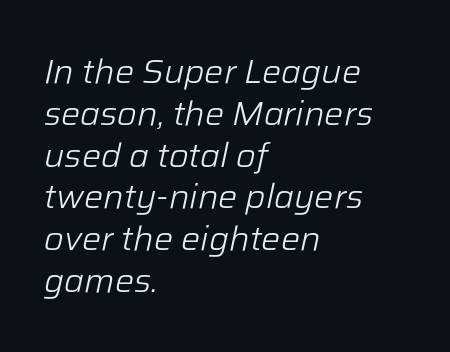
Q: Is the text bold? A: No.
Q: Is the text italic (slanted)? A: Yes, it leans right by about 12 degrees.
Q: Is the text underlined? A: No.
Q: How is the paragraph aligned? A: Left-aligned.
Q: Is the spacing between letters normal or unusually wide? A: Normal.
Q: Width (condensed, normal, or wide)? A: Normal.
Q: Stroke contrast? A: Low.
Q: x-height? A: Medium.
Q: Monospaced? A: No.
